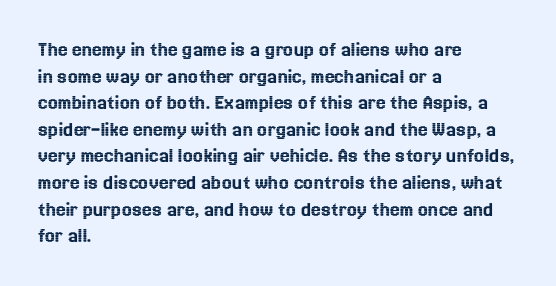
Q: Is the text italic (slanted)? A: No, it is upright.
Q: Is the text underlined? A: No.
Q: How is the paragraph aligned? A: Left-aligned.
Q: Is the spacing between letters normal or unusually wide? A: Normal.
